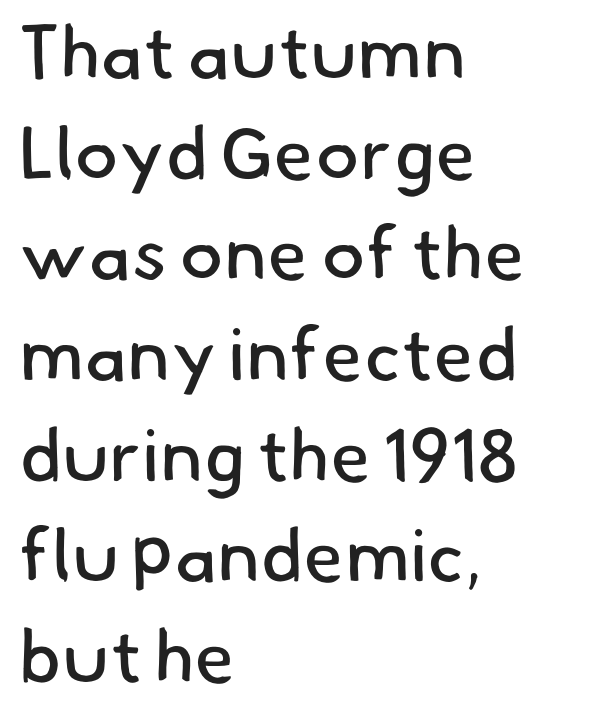
I'd call this a sans setting — the letters go barefoot. The vertical gap from one line to the next is medium. Words float on clear page, feet unadorned. Do the characters align in a grid? No, the font is proportional. The passage is arranged the way most books set body copy — flush left. Characters follow at the spacing the type designer built in.
